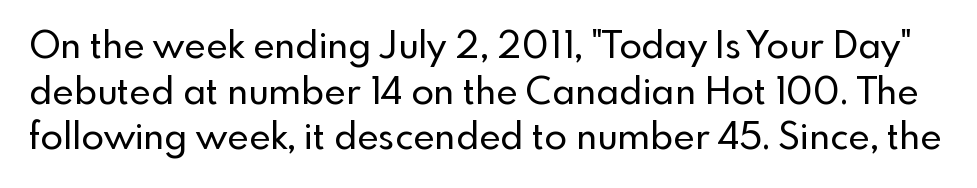
Q: Is the text italic (slanted)? A: No, it is upright.
Q: Is the typeface a serif or a sans-serif typeface? A: Sans-serif.
Q: Is the text underlined? A: No.
Q: Is the spacing between letters normal or unusually wide? A: Normal.
Q: Width (condensed, normal, or wide)? A: Normal.
Q: x-height? A: Small.
Q: Monospaced? A: No.
